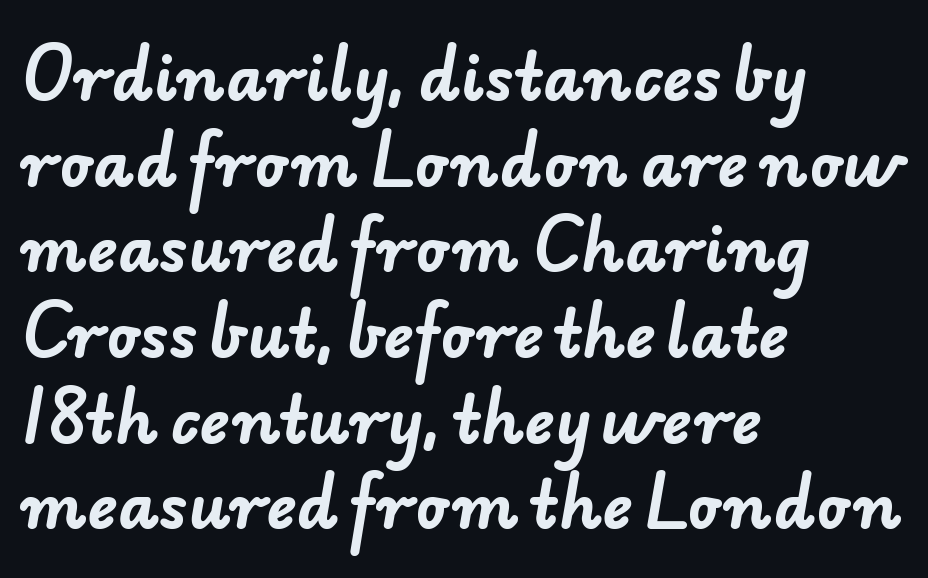
Evenly set lines give the paragraph a standard silhouette. The glyphs are unaccompanied by any horizontal stroke below them. Which margin do the lines hug? The left one — the right edge is uneven. Strong, thick strokes mark this as bold type. What kind of face is this? One without serifs — a sans. Is the letter spacing exaggerated? No — it looks like the ordinary default.
